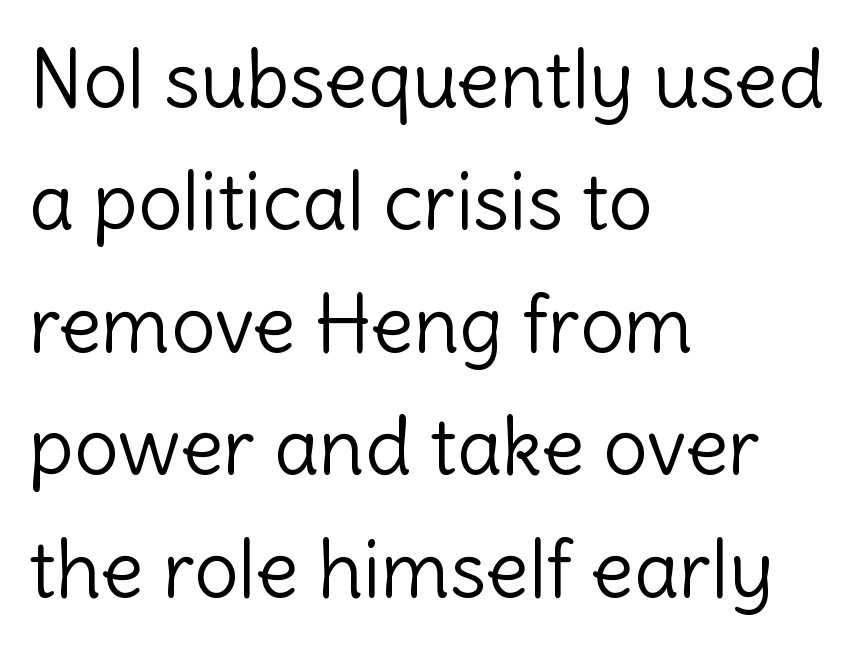
The image shows 79 px light sans-serif type, upright; set left-aligned, normal line spacing (1.55x), normal letter spacing, not underlined; a medium x-height.
